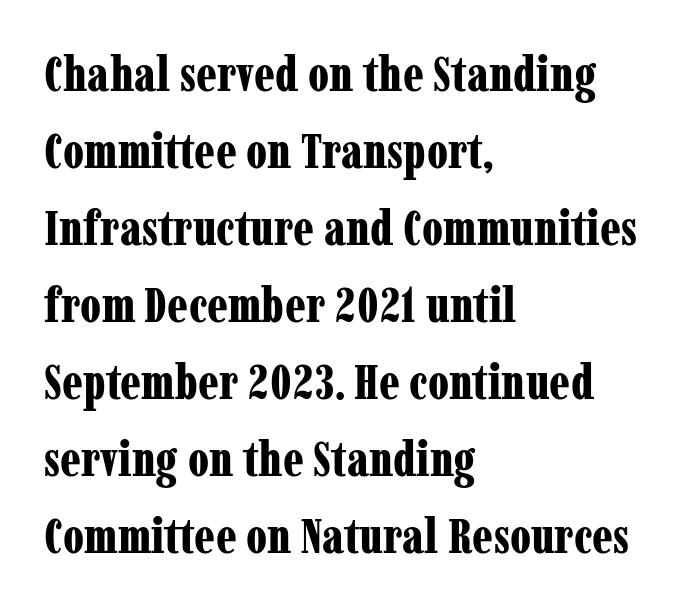
The image shows 49 px bold, condensed serif type, upright; set left-aligned, normal line spacing (1.57x), normal letter spacing, not underlined; low stroke contrast and a medium x-height.
